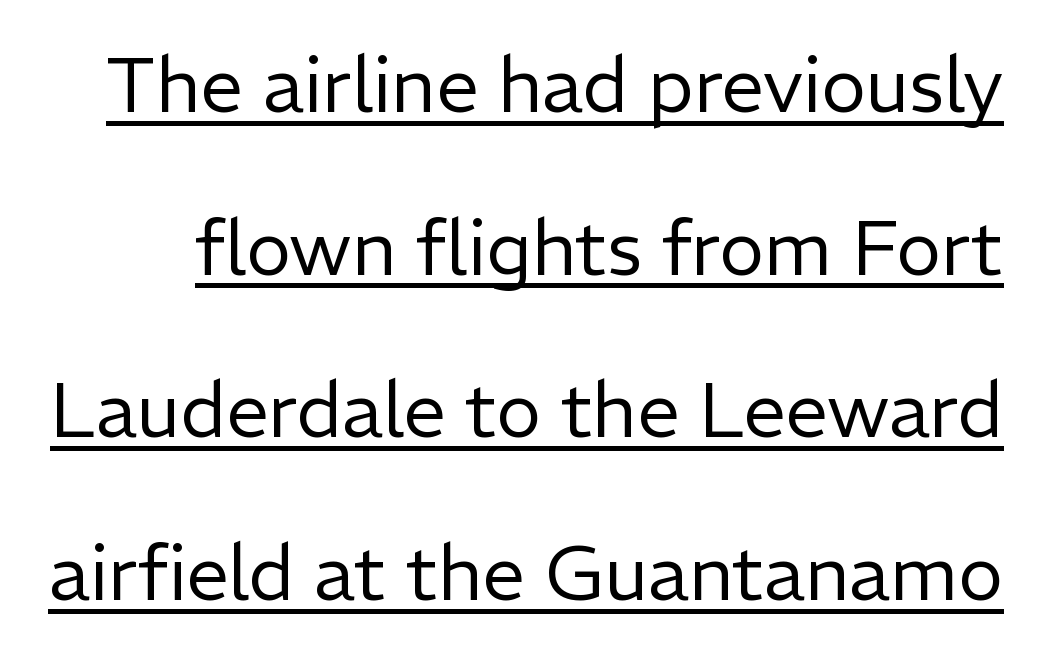
The block of text is sparse from top to bottom, with ample space between rows. This is roman type, the default non-slanted kind. The words here are underlined. The face used here is proportionally spaced, like ordinary book or web type.
